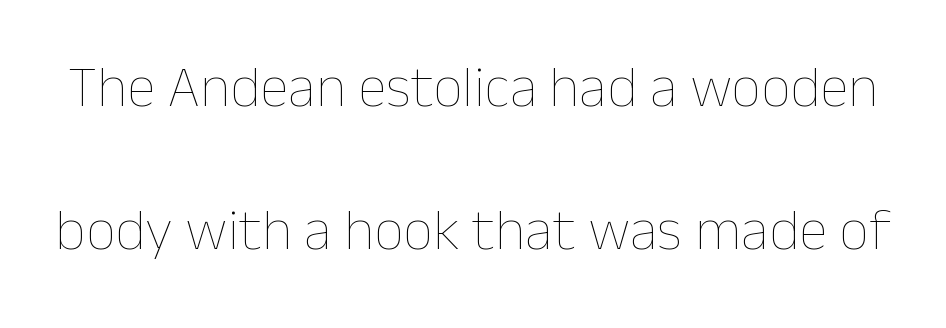
Q: Is the text bold? A: No.
Q: Is the text italic (slanted)? A: No, it is upright.
Q: Is the text underlined? A: No.
Q: Is the spacing between letters normal or unusually wide? A: Normal.
Q: Is the spacing between lines tight, normal or loose? A: Loose.
Q: Width (condensed, normal, or wide)? A: Normal.
Q: Stroke contrast? A: Low.
Q: x-height? A: Medium.
Q: Monospaced? A: No.
